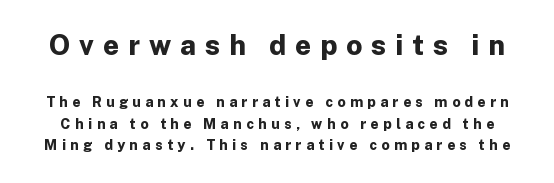
The specimen omits any rule beneath the text block's lines. The vertical gap from one line to the next is medium. The tracking reads as deliberately expanded to a designer's eye. A roman cut, with each character standing at attention.
